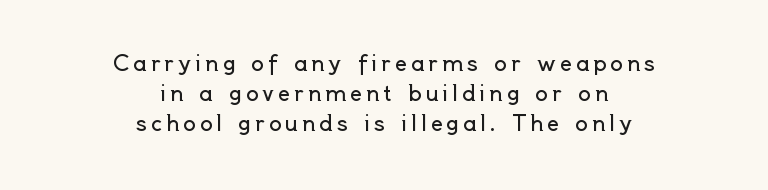
The image shows 21 px text type, upright; set centered, normal line spacing (1.44x), not underlined.
